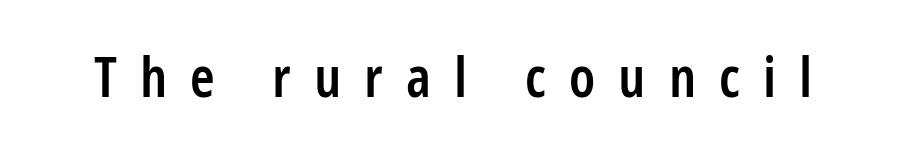
The image shows 56 px semibold, condensed sans-serif type, upright; set unusually wide letter spacing (+0.41 em), not underlined; low stroke contrast and a medium x-height.
